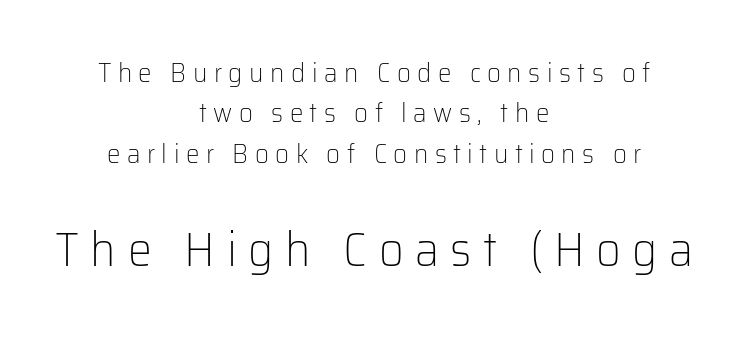
The image shows 48 px light sans-serif type, upright; set centered, normal line spacing (1.5x), unusually wide letter spacing (+0.24 em), not underlined; the second (bottom) block is 1.78x larger; low stroke contrast and a medium x-height.
